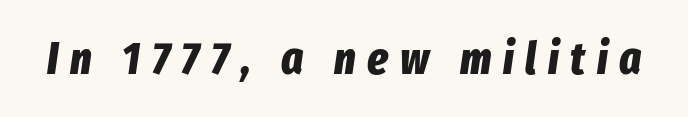
The face used here has the dense, thick strokes of a bold. If you drew a line through each stem, it would be angled. Looks like regular typesetting: each glyph gets only the width it needs. Each word looks stretched out because of the extra space between its letters.
